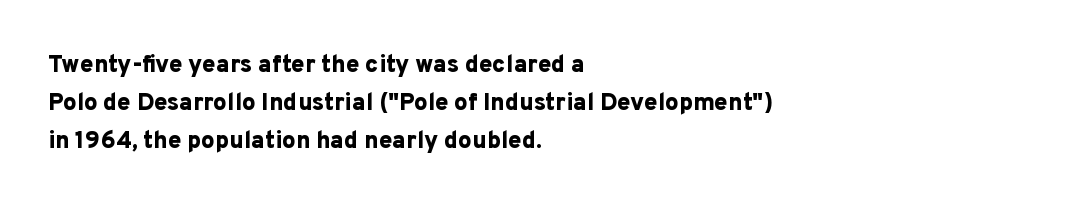
The image shows 24 px bold type, upright; set left-aligned, normal line spacing (1.59x), normal letter spacing, not underlined.
